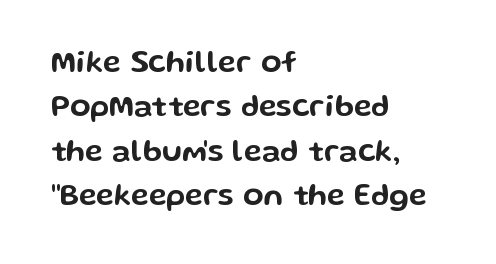
{"serif": "no", "italic": "no", "width": "wide", "stroke_contrast": "low", "x_height": "medium", "monospaced": "no", "underline": "no", "align": "left", "line_spacing": "normal", "line_spacing_ratio": 1.48, "letter_spacing": "normal", "letter_spacing_em": 0.0, "glyph_px": 30}
